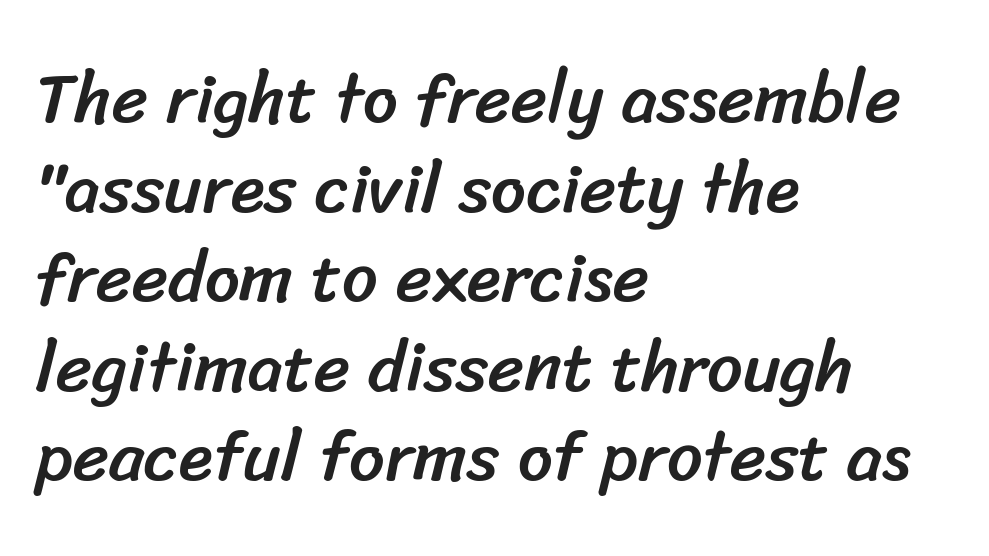
In CSS terms this would be text-align: left. The space directly below the letters is spotless. Baseline-to-baseline distance is the conventional proportion of letter height. I'd call this a sans setting — the letters go barefoot.
